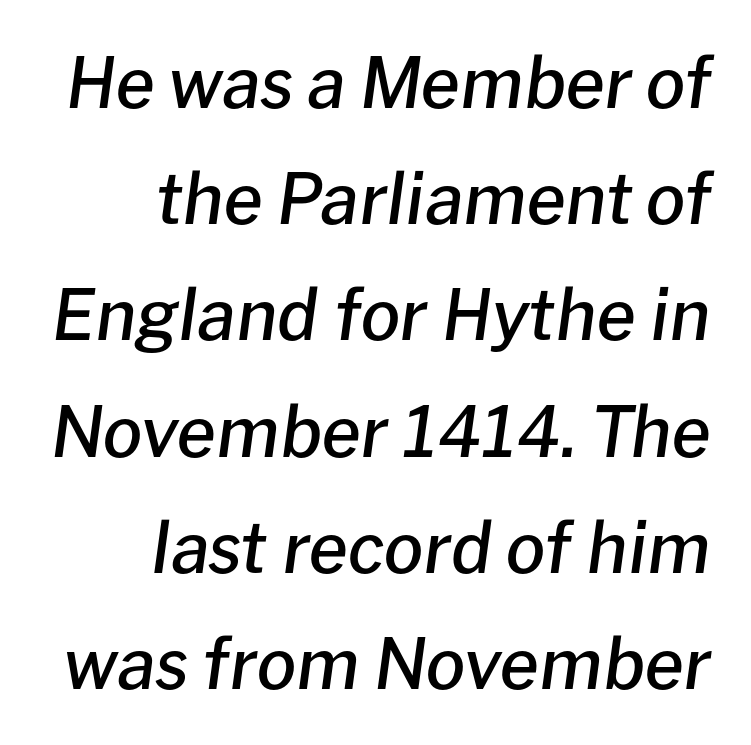
The paragraph has a hard right edge and a soft left edge. A bare baseline throughout the passage. Vertical spacing — default. Character widths vary here, with narrow letters taking less room than wide ones.
